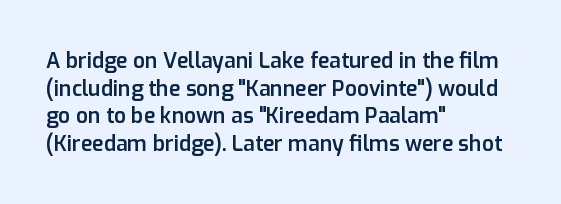
This sample uses plain, unmodified letter spacing. The foot of each line stays bare and open. The leading is moderate, giving the passage an even texture. A somewhat darkened texture: the type is semibold rather than bold.
